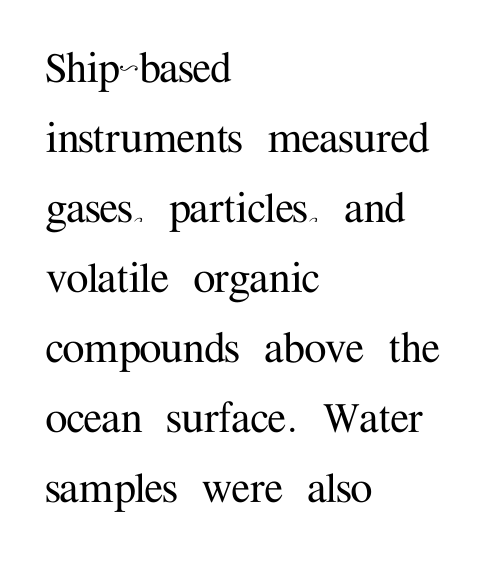
Q: Is the text italic (slanted)? A: No, it is upright.
Q: Is the typeface a serif or a sans-serif typeface? A: Serif.
Q: Is the text underlined? A: No.
Q: How is the paragraph aligned? A: Left-aligned.
Q: Is the spacing between letters normal or unusually wide? A: Normal.
Q: Is the spacing between lines tight, normal or loose? A: Normal.
Q: Width (condensed, normal, or wide)? A: Normal.
Q: Stroke contrast? A: Medium.
Q: x-height? A: Medium.
Q: Monospaced? A: No.
